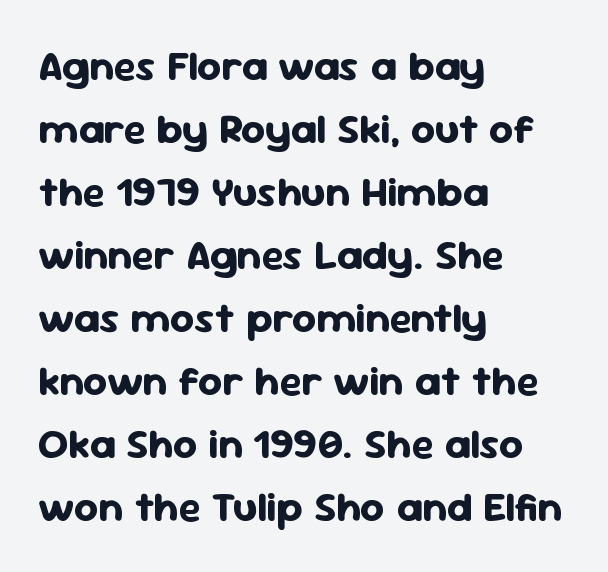
Q: Is the text bold? A: Yes.
Q: Is the text italic (slanted)? A: No, it is upright.
Q: Is the typeface a serif or a sans-serif typeface? A: Sans-serif.
Q: Is the text underlined? A: No.
Q: How is the paragraph aligned? A: Left-aligned.
Q: Is the spacing between letters normal or unusually wide? A: Normal.
Q: Is the spacing between lines tight, normal or loose? A: Normal.
Q: Width (condensed, normal, or wide)? A: Normal.
Q: Stroke contrast? A: Low.
Q: x-height? A: Medium.
Q: Monospaced? A: No.
